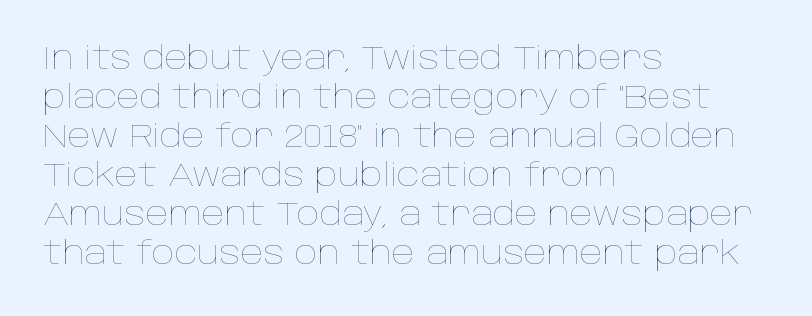
{"italic": "no", "bold": "no", "weight": "thin", "width": "normal", "stroke_contrast": "low", "x_height": "large", "monospaced": "no", "underline": "no", "align": "left", "line_spacing_ratio": 1.22, "letter_spacing": "normal", "letter_spacing_em": 0.0, "glyph_px": 32}
